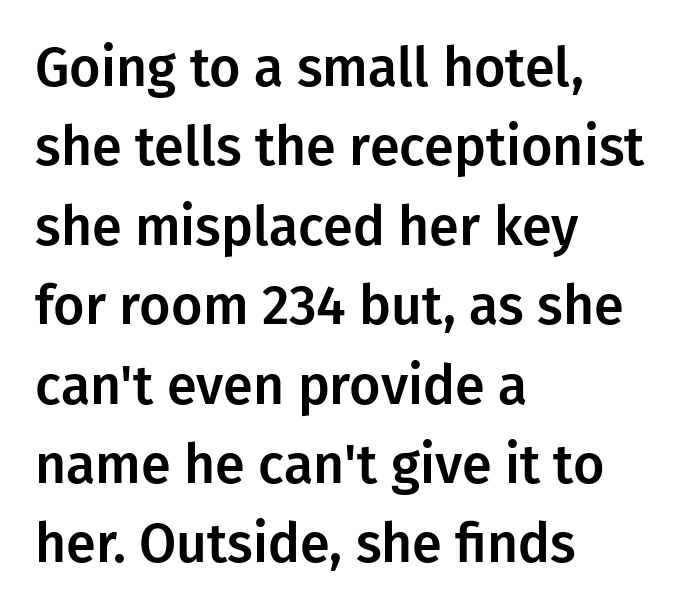
The image shows 54 px sans-serif type, upright; set left-aligned, normal line spacing (1.47x), normal letter spacing, not underlined; low stroke contrast and a medium x-height.
